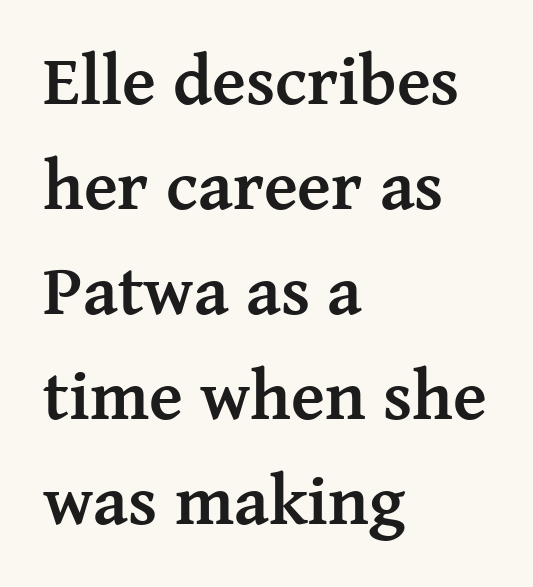
Nobody drew a line under any word here. The face used here is seriffed, in the tradition of book romans. The font is running at its bold setting. No extra tracking has been applied to these lines. Style check: upright.
